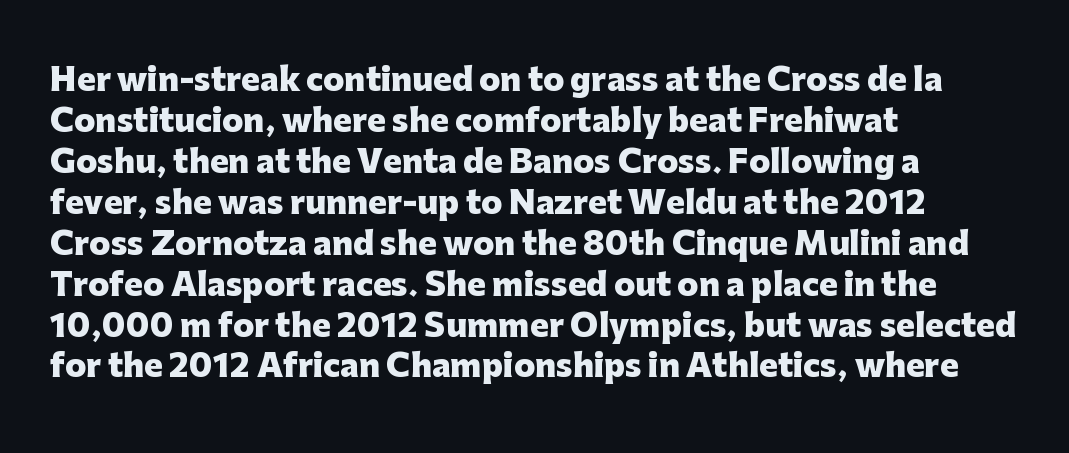
Do the characters align in a grid? No, the font is proportional. Classification — sans serif. Emphasis by weight is at full strength: bold. Summary of vertical rhythm: regular, with standard interline spacing.
